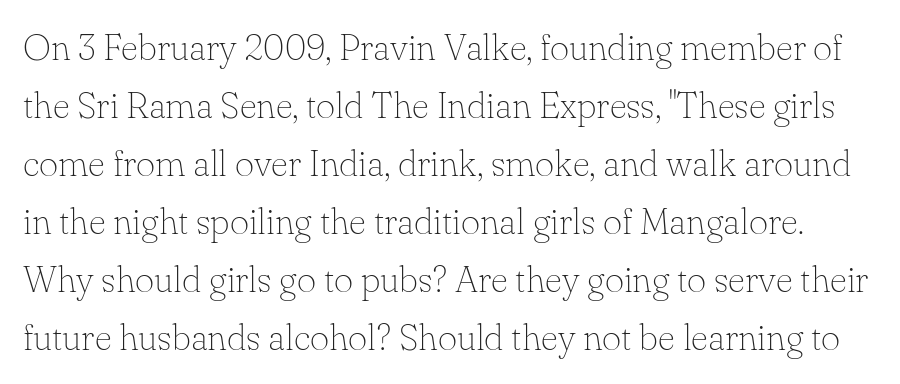
Q: Is the text bold? A: No.
Q: Is the text italic (slanted)? A: No, it is upright.
Q: Is the typeface a serif or a sans-serif typeface? A: Serif.
Q: Is the text underlined? A: No.
Q: Is the spacing between letters normal or unusually wide? A: Normal.
Q: Is the spacing between lines tight, normal or loose? A: Normal.
Q: Width (condensed, normal, or wide)? A: Normal.
Q: Stroke contrast? A: Low.
Q: x-height? A: Small.
Q: Monospaced? A: No.
